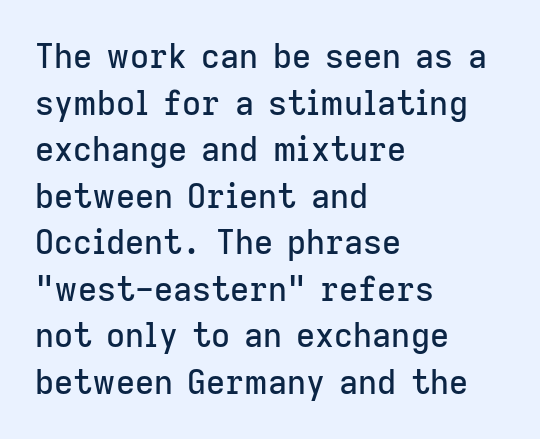
The image shows 33 px sans-serif type, upright; set left-aligned, normal line spacing (1.41x), normal letter spacing, not underlined; low stroke contrast and a medium x-height.
